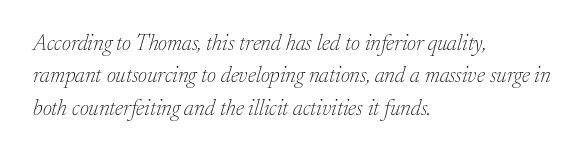
{"italic": "yes", "lean": "right", "slant_degrees": 17, "bold": "no", "underline": "no", "align": "left", "line_spacing": "normal", "line_spacing_ratio": 1.47, "letter_spacing": "normal", "letter_spacing_em": 0.0, "glyph_px": 22}
